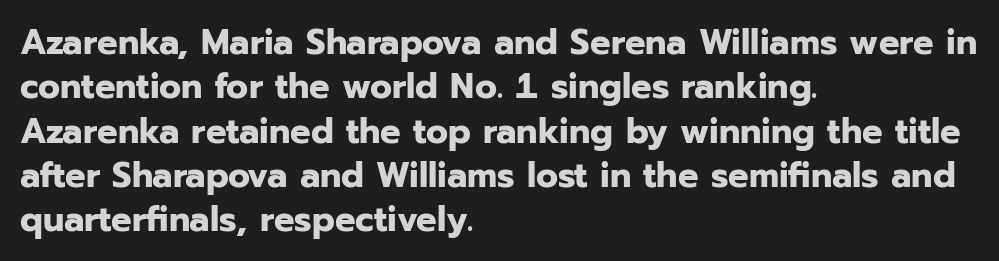
The image shows 36 px bold sans-serif type, upright; set left-aligned, line spacing 1.23x, normal letter spacing, not underlined; low stroke contrast and a medium x-height.
